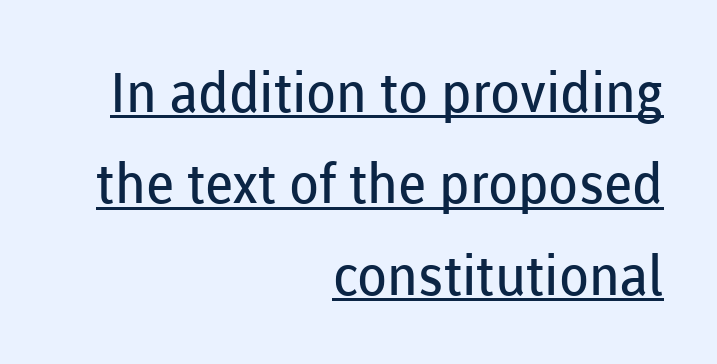
{"serif": "no", "italic": "no", "bold": "no", "weight": "regular", "width": "normal", "stroke_contrast": "low", "x_height": "medium", "monospaced": "no", "underline": "yes", "align": "right", "line_spacing": "normal", "line_spacing_ratio": 1.66, "letter_spacing": "normal", "letter_spacing_em": 0.0, "glyph_px": 55}
